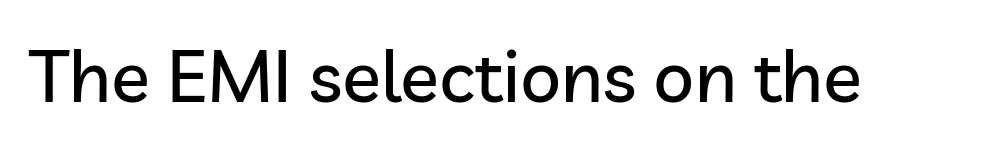
The text was rendered using a sans face with plain stroke endings. Between one letter and the next there's only the usual sliver of space. Looks like regular typesetting: each glyph gets only the width it needs. Words float on clear page, feet unadorned. The font's upright variant was chosen for this text.
